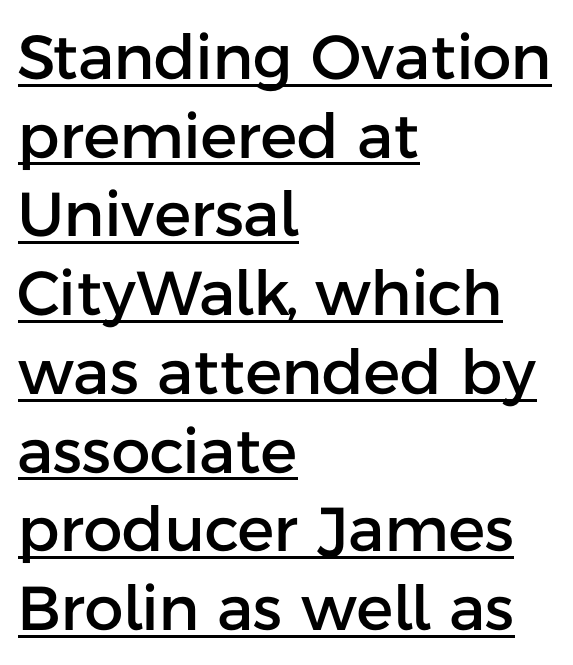
The image shows 62 px sans-serif type, upright; set left-aligned, normal line spacing (1.27x), normal letter spacing, underlined; low stroke contrast and a medium x-height.
